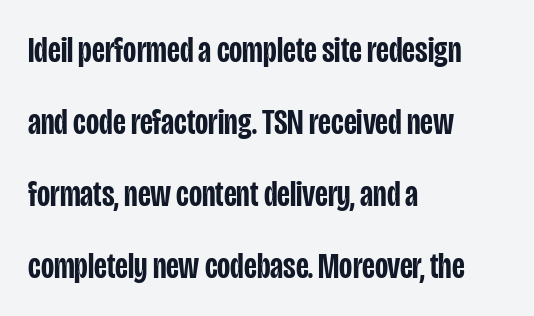
Successive baselines arrive slowly, with a big drop between each. The letters are semibold — heavier than regular but short of a full bold. Observe the ordinary spacing: letters are neighbours, not strangers. Each letter's strokes conclude bluntly, with no projecting serifs. The foot of each line stays bare and open. This sample uses an upright cut, with every glyph sitting square on the baseline.
